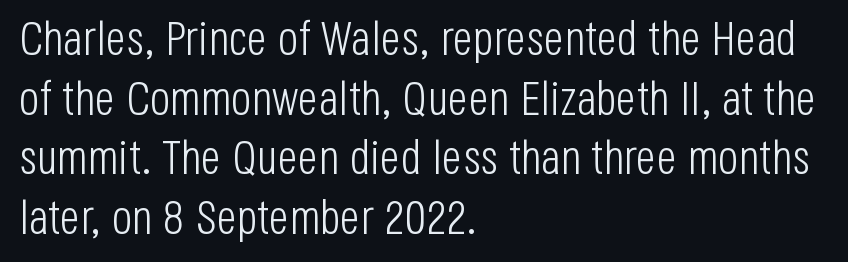
The image shows 48 px light, condensed sans-serif type, upright; set left-aligned, line spacing 1.24x, normal letter spacing, not underlined; low stroke contrast and a large x-height.
